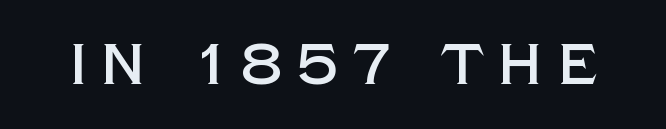
Q: Is the text italic (slanted)? A: No, it is upright.
Q: Is the typeface a serif or a sans-serif typeface? A: Sans-serif.
Q: Is the text underlined? A: No.
Q: Is the spacing between letters normal or unusually wide? A: Unusually wide.
Q: Width (condensed, normal, or wide)? A: Normal.
Q: x-height? A: Large.
Q: Monospaced? A: No.
